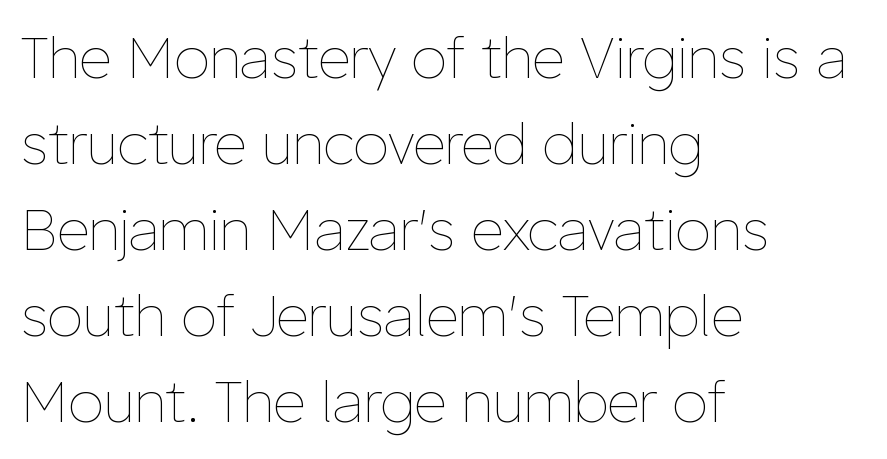
The image shows 57 px thin type, upright; set left-aligned, normal line spacing (1.51x), normal letter spacing, not underlined; low stroke contrast and a medium x-height.
